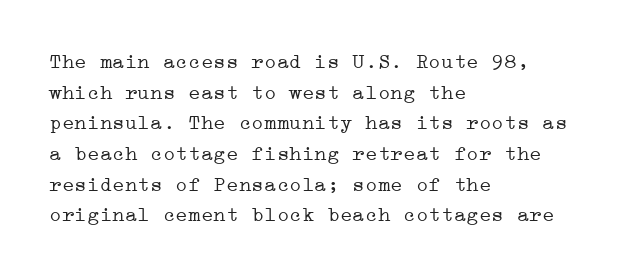
Q: Is the text bold? A: No.
Q: Is the text italic (slanted)? A: No, it is upright.
Q: Is the text underlined? A: No.
Q: How is the paragraph aligned? A: Left-aligned.
Q: Is the spacing between letters normal or unusually wide? A: Normal.
Q: Is the spacing between lines tight, normal or loose? A: Normal.
